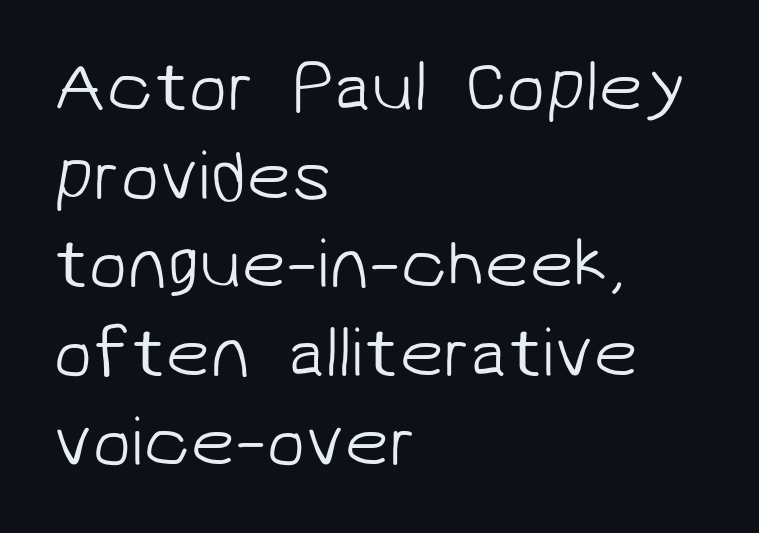
Q: Is the text bold? A: No.
Q: Is the typeface a serif or a sans-serif typeface? A: Sans-serif.
Q: Is the text underlined? A: No.
Q: How is the paragraph aligned? A: Left-aligned.
Q: Is the spacing between letters normal or unusually wide? A: Normal.
Q: Is the spacing between lines tight, normal or loose? A: Normal.
Q: Width (condensed, normal, or wide)? A: Normal.
Q: Stroke contrast? A: Low.
Q: x-height? A: Medium.
Q: Monospaced? A: No.
